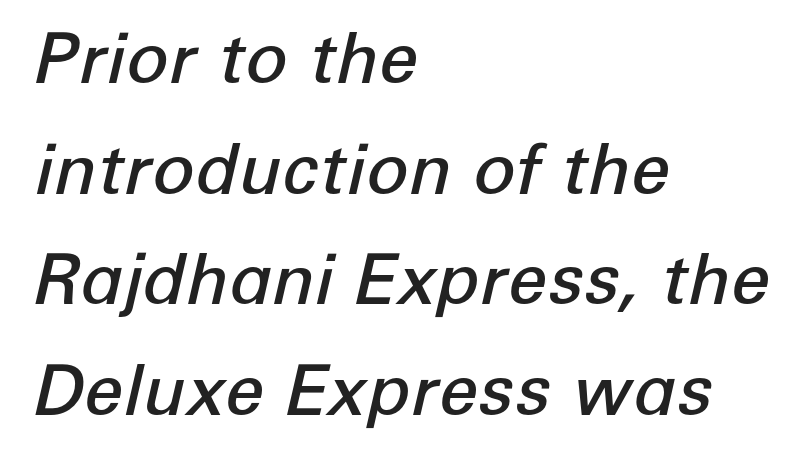
Compared with ordinary roman type, these characters are visibly tilted. How would I describe the line gaps? Plain and ordinary. Decoration check: the copy has no underline. Look at the tracking — it's just the regular setting, nothing added.
